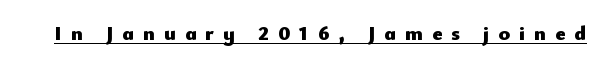
{"italic": "no", "bold": "yes", "underline": "yes", "letter_spacing": "wide", "letter_spacing_em": 0.43, "glyph_px": 21}
